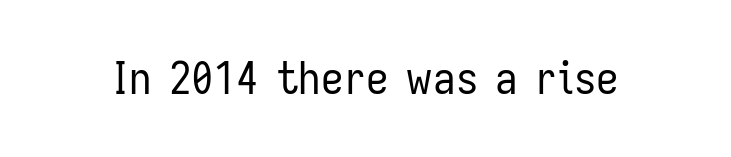
The image shows 45 px regular-weight, condensed sans-serif type, upright; set normal letter spacing, not underlined; low stroke contrast and a medium x-height.
